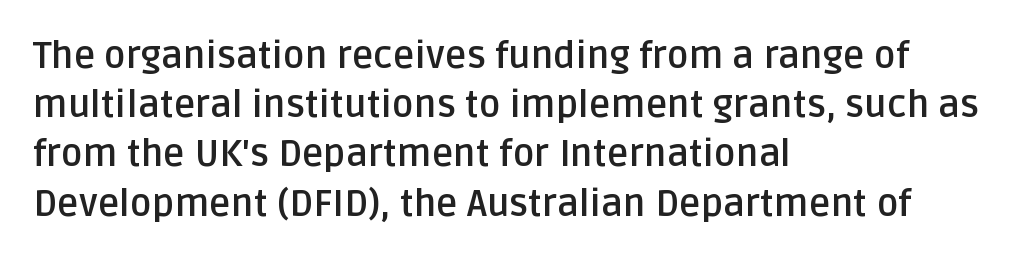
Q: Is the text bold? A: Yes.
Q: Is the text italic (slanted)? A: No, it is upright.
Q: Is the typeface a serif or a sans-serif typeface? A: Sans-serif.
Q: Is the text underlined? A: No.
Q: How is the paragraph aligned? A: Left-aligned.
Q: Is the spacing between letters normal or unusually wide? A: Normal.
Q: Is the spacing between lines tight, normal or loose? A: Normal.
Q: Width (condensed, normal, or wide)? A: Normal.
Q: Stroke contrast? A: Low.
Q: x-height? A: Large.
Q: Monospaced? A: No.
